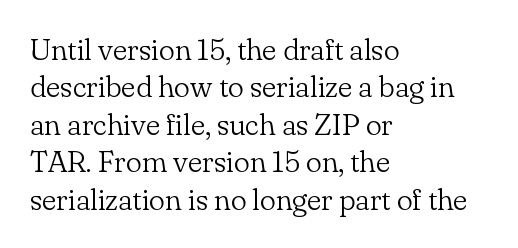
The image shows 30 px light serif type, upright; set left-aligned, normal line spacing (1.25x), normal letter spacing, not underlined; low stroke contrast and a small x-height.
